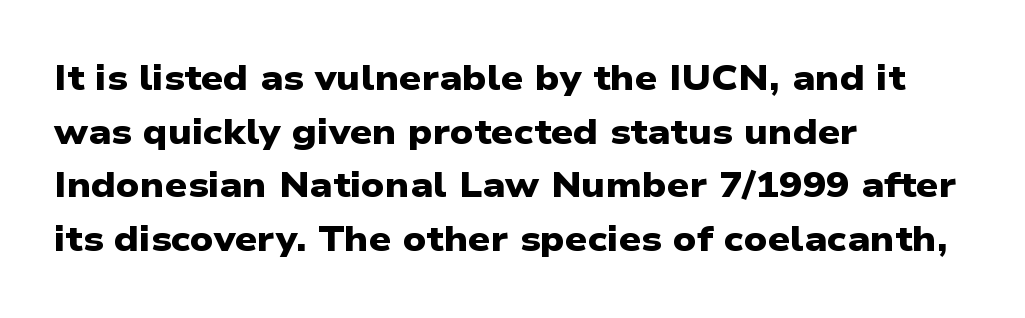
Q: Is the text bold? A: Yes.
Q: Is the typeface a serif or a sans-serif typeface? A: Sans-serif.
Q: Is the text underlined? A: No.
Q: How is the paragraph aligned? A: Left-aligned.
Q: Is the spacing between letters normal or unusually wide? A: Normal.
Q: Is the spacing between lines tight, normal or loose? A: Normal.
Q: Width (condensed, normal, or wide)? A: Wide.
Q: Stroke contrast? A: Low.
Q: x-height? A: Medium.
Q: Monospaced? A: No.
